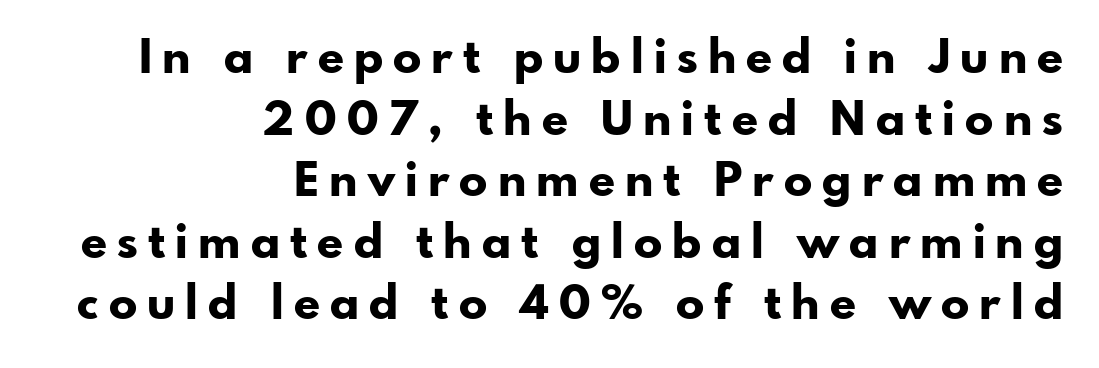
Think of a printed novel: that variable character pitch is what you see here. These lines were composed using upright roman letters. Emphasis by weight is at full strength: bold. Which margin do the lines hug? The right one — the left edge is uneven. Compared with typical paragraphs, the rows here are spaced about the same.
